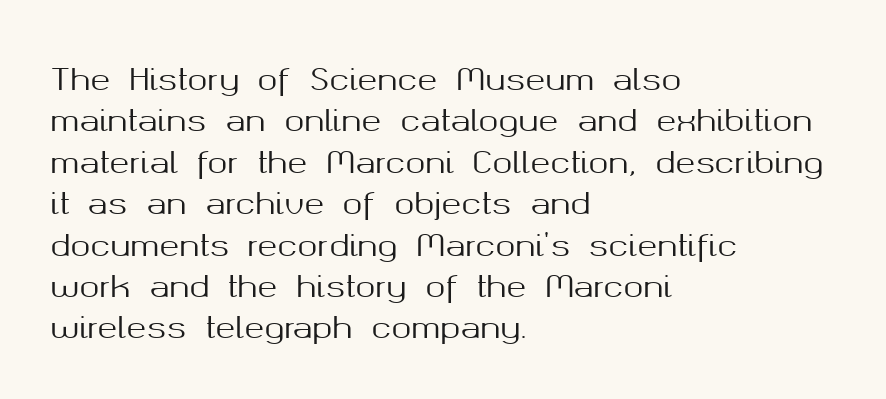
The axis of the letterforms is exactly vertical. If you drew a ruler down the left edge, every line would touch it. Letters rest on an invisible, unmarked baseline. Here the designer chose a conventional face with non-uniform glyph widths. Compared with typical paragraphs, the rows here are spaced about the same. Spacing between characters is what you'd get straight out of the box.
